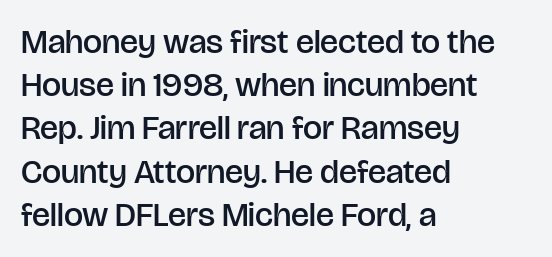
The image shows 34 px semibold sans-serif type, upright; set left-aligned, normal line spacing (1.27x), normal letter spacing, not underlined; low stroke contrast and a large x-height.
